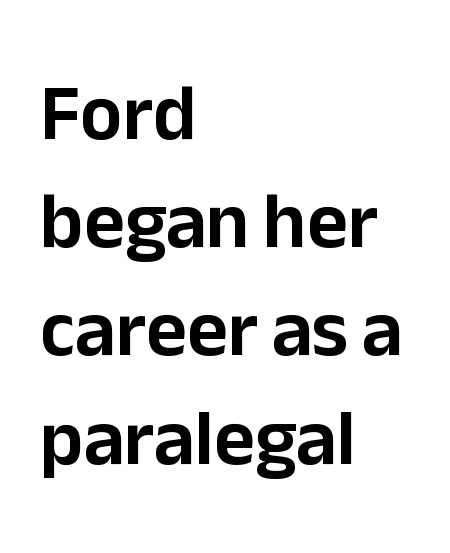
{"serif": "no", "italic": "no", "width": "normal", "stroke_contrast": "low", "x_height": "medium", "monospaced": "no", "underline": "no", "align": "left", "line_spacing": "normal", "line_spacing_ratio": 1.37, "letter_spacing": "normal", "letter_spacing_em": 0.0, "glyph_px": 79}
